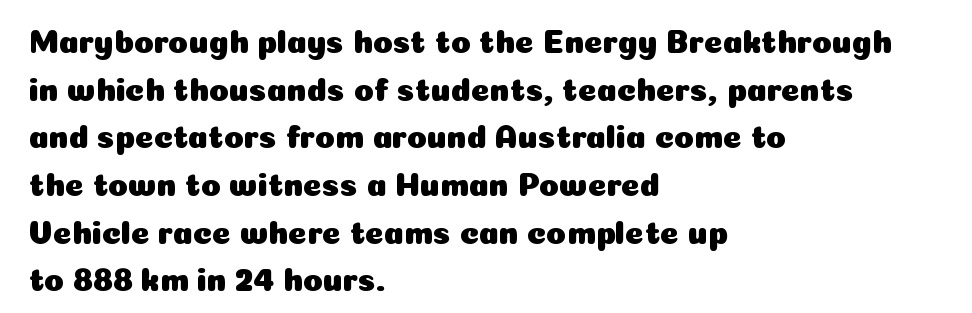
The image shows 32 px sans-serif type, upright; set left-aligned, normal line spacing (1.49x), normal letter spacing, not underlined; low stroke contrast and a medium x-height.
